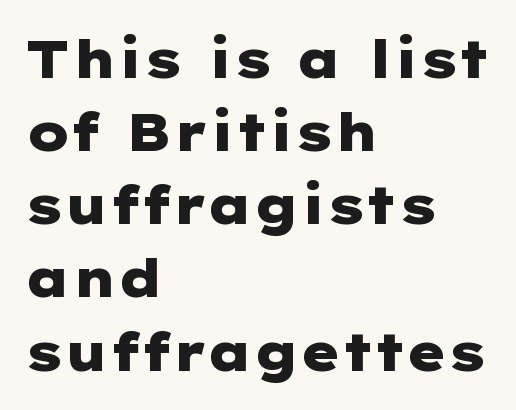
{"serif": "no", "italic": "no", "bold": "yes", "weight": "heavy", "width": "wide", "stroke_contrast": "low", "x_height": "medium", "underline": "no", "align": "left", "line_spacing": "normal", "line_spacing_ratio": 1.38, "letter_spacing": "normal", "letter_spacing_em": 0.0, "glyph_px": 53}
